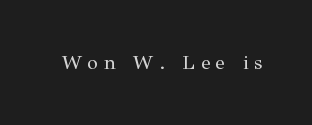
The words here are not underlined. This sample uses expanded letter spacing, leaving extra air between glyphs. The lettering stays uniformly vertical, giving the passage a roman look. The characters are drawn with everyday or finer stroke widths.
